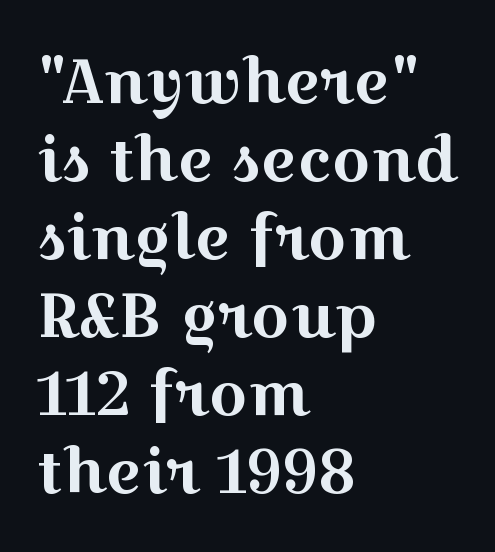
The image shows 61 px wide serif type, upright; set left-aligned, normal line spacing (1.28x), normal letter spacing, not underlined; a medium x-height.
